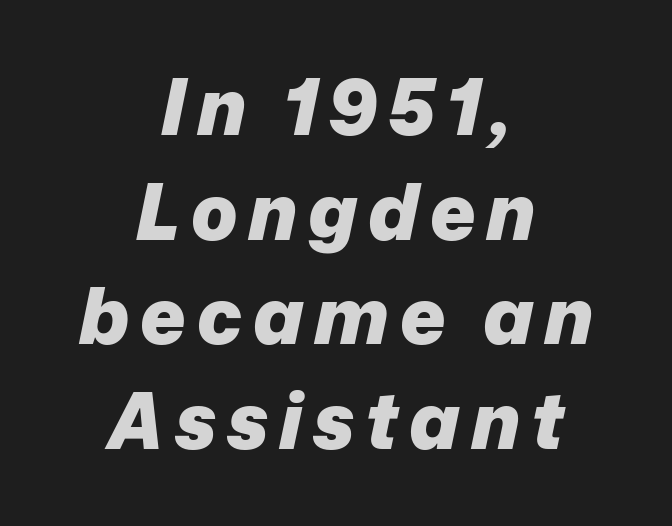
Rule under the text: the space is simply empty. You'd pick this weight for a headline — it's a proper bold. The passage shown leans; its letterforms are oblique. Think of a printed novel: that variable character pitch is what you see here.
